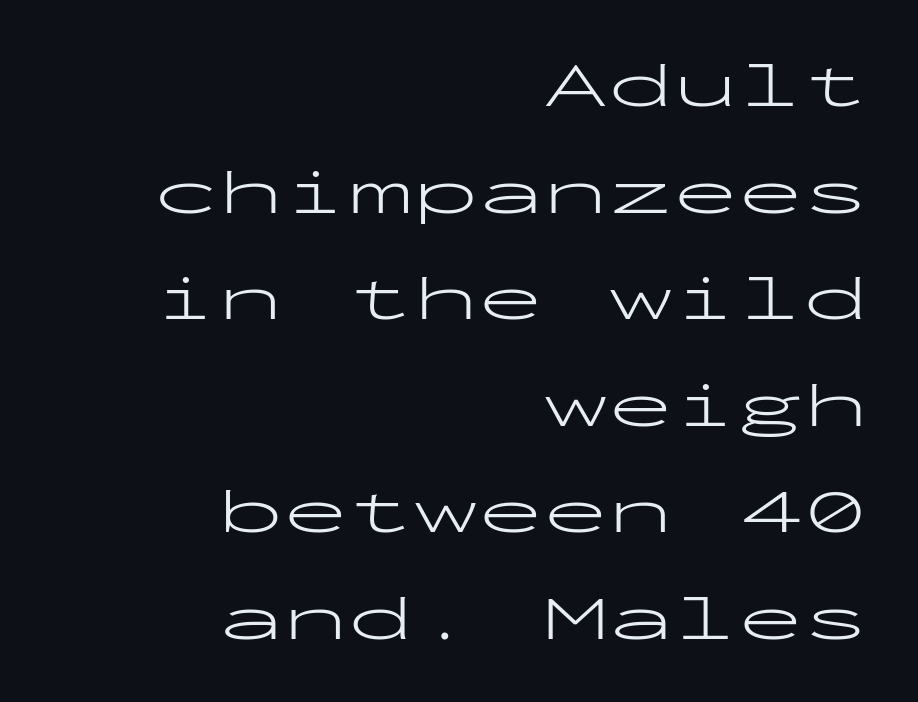
Standard letterfit; no display-style spreading of the glyphs. You could count columns in this text — the font is strictly monospaced. The type family on display is of the sans-serif kind. A typesetter would mark this as roman, not italic. Visually the block forms a straight wall on the right and a jagged coastline on the left. Vertical stems look standard width or narrower in stroke.
